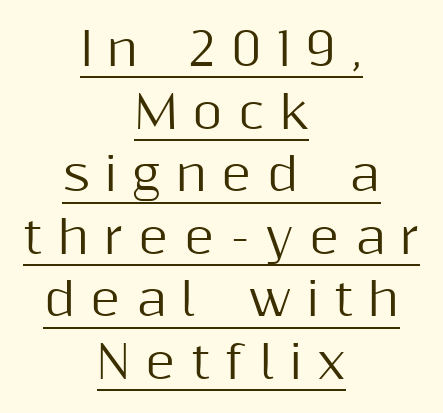
Q: Is the text italic (slanted)? A: No, it is upright.
Q: Is the typeface a serif or a sans-serif typeface? A: Sans-serif.
Q: Is the text underlined? A: Yes.
Q: How is the paragraph aligned? A: Centered.
Q: Is the spacing between letters normal or unusually wide? A: Unusually wide.
Q: Is the spacing between lines tight, normal or loose? A: Normal.
Q: Width (condensed, normal, or wide)? A: Normal.
Q: Stroke contrast? A: Medium.
Q: x-height? A: Medium.
Q: Monospaced? A: No.
